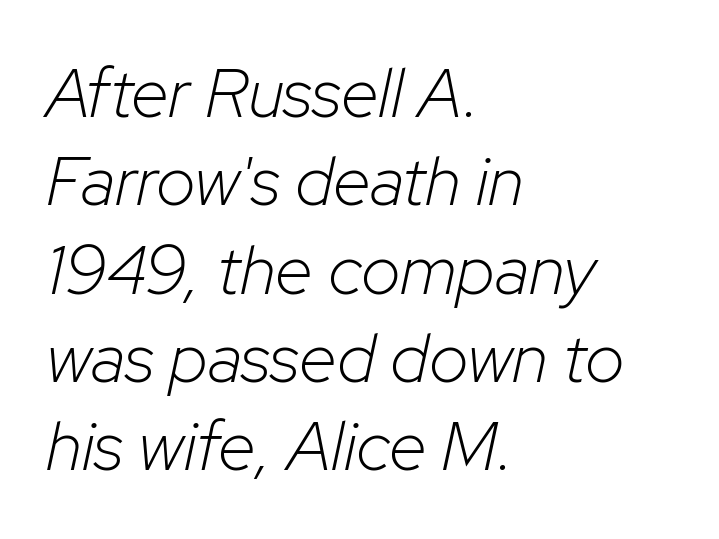
These lines are rendered in a variable-pitch font. Spacing between characters is what you'd get straight out of the box. Left-aligned paragraph, ragged on the right. Lines of text with bare space underneath. A typesetter would call this leading conventional body-copy spacing. This reads as an unemphasized weight, regular at the heaviest.
